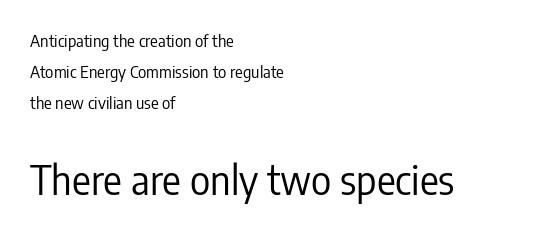
Summary of vertical rhythm: relaxed, with wide interline spacing. Unlike italic type, these characters show no tilt at all. Note: smaller setting up top, larger setting below. Horizontal alignment here is leftward, the default for most running prose. These lines are rendered in a variable-pitch font. Caption: face not bold, strokes unweighted.
